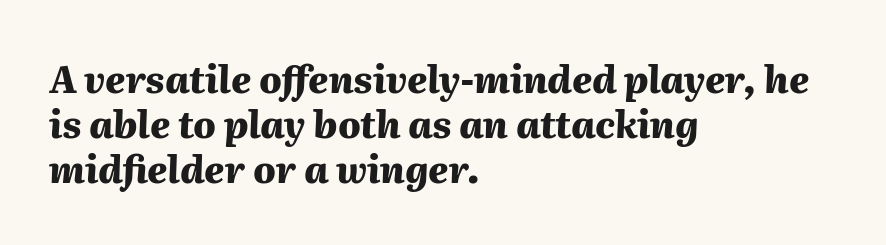
Q: Is the text bold? A: Yes.
Q: Is the text italic (slanted)? A: Yes, it leans right by about 2 degrees.
Q: Is the text underlined? A: No.
Q: How is the paragraph aligned? A: Left-aligned.
Q: Is the spacing between letters normal or unusually wide? A: Normal.
Q: Width (condensed, normal, or wide)? A: Normal.
Q: Stroke contrast? A: Medium.
Q: x-height? A: Medium.
Q: Monospaced? A: No.
